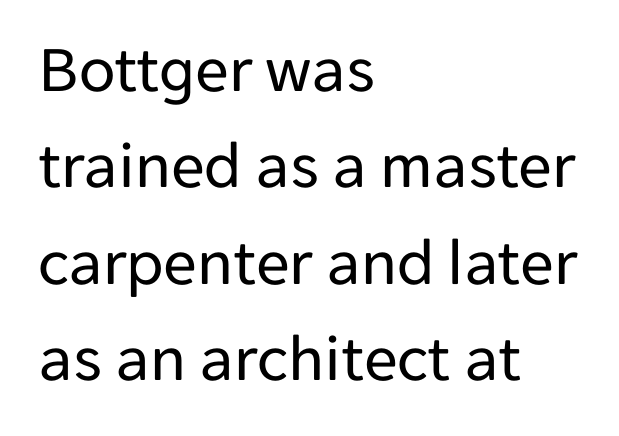
{"serif": "no", "italic": "no", "bold": "no", "weight": "regular", "width": "normal", "stroke_contrast": "low", "x_height": "medium", "monospaced": "no", "underline": "no", "align": "left", "line_spacing": "normal", "line_spacing_ratio": 1.44, "letter_spacing": "normal", "letter_spacing_em": 0.0, "glyph_px": 67}
